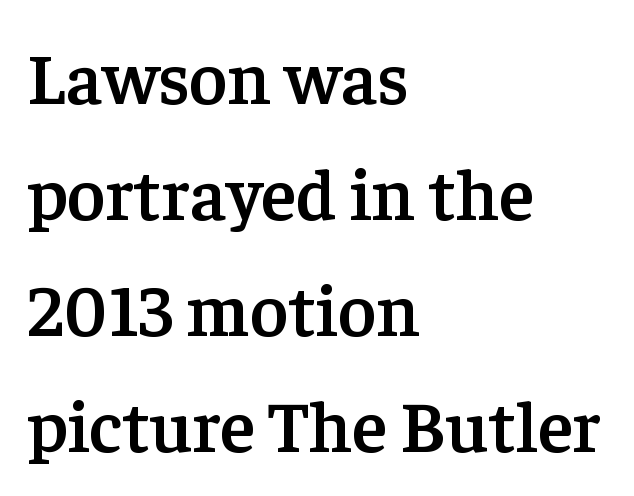
The image shows 73 px semibold serif type, upright; set left-aligned, normal line spacing (1.59x), normal letter spacing, not underlined; low stroke contrast and a medium x-height.
